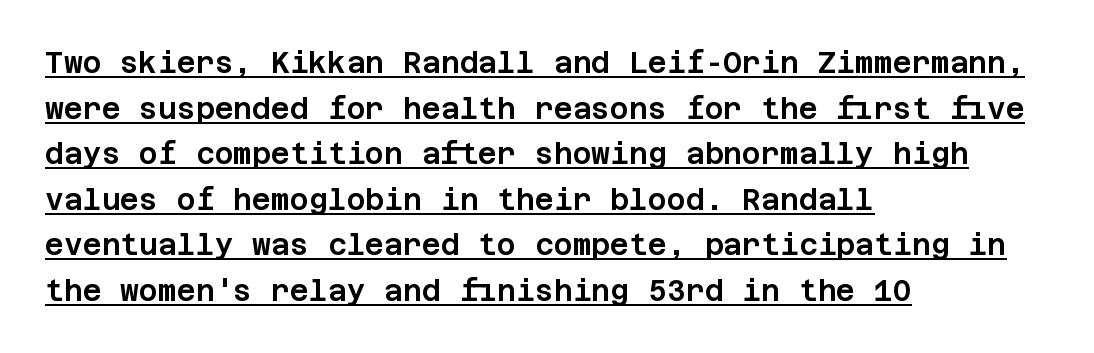
These lines are set flush left with a ragged right edge. Students, note that the glyphs here touch the page at normal intervals. Compared with typical paragraphs, the rows here are spaced about the same. The font family rendered here belongs to the sans-serif group. The sample's only ornament is a line tracing under the words. Upright lettering throughout.
